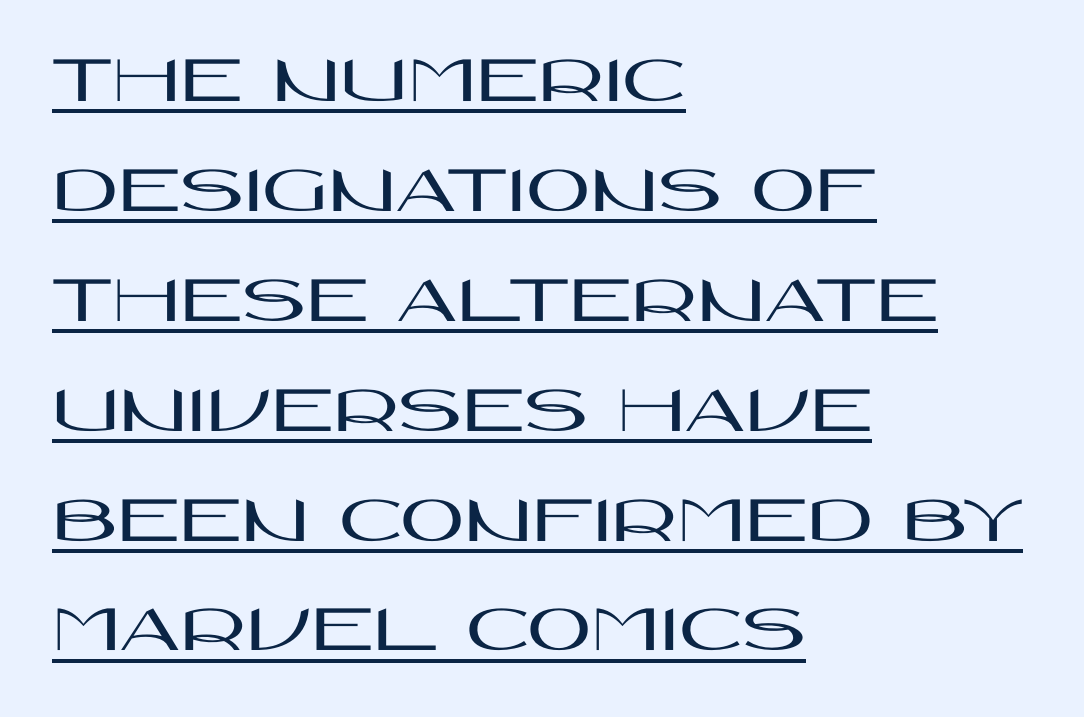
The image shows 70 px wide sans-serif type, upright; set left-aligned, normal line spacing (1.57x), normal letter spacing, underlined; high stroke contrast and a large x-height.
